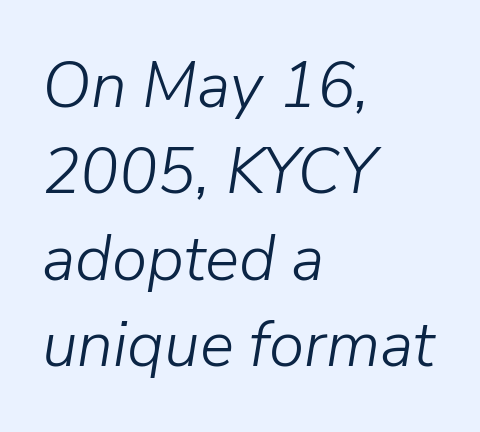
Looks like regular typesetting: each glyph gets only the width it needs. Descenders are the only things crossing below the line. Heft: none added — not bold. In terms of posture, this sample is oblique.
